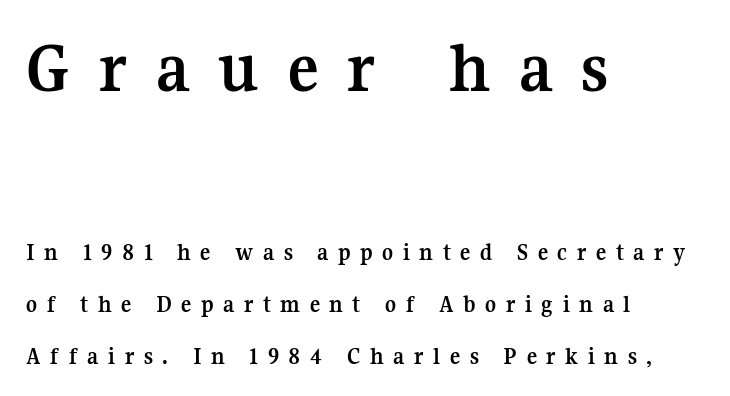
The image shows 72 px semibold serif type, upright; set left-aligned, loose line spacing (2.15x), unusually wide letter spacing (+0.4 em), not underlined; the first (top) block is 3.0x larger; medium stroke contrast and a medium x-height.
